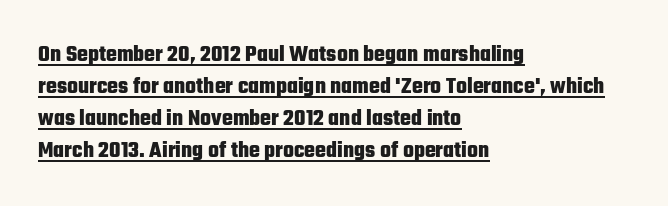
Q: Is the text bold? A: Yes.
Q: Is the text italic (slanted)? A: No, it is upright.
Q: Is the text underlined? A: Yes.
Q: How is the paragraph aligned? A: Left-aligned.
Q: Is the spacing between letters normal or unusually wide? A: Normal.
Q: Is the spacing between lines tight, normal or loose? A: Normal.
